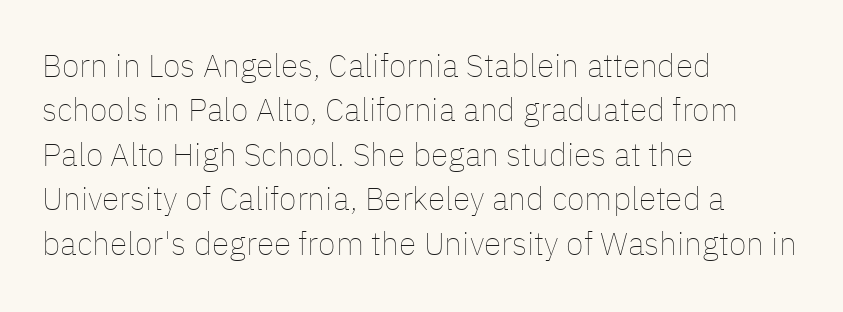
Q: Is the text bold? A: No.
Q: Is the text italic (slanted)? A: No, it is upright.
Q: Is the text underlined? A: No.
Q: How is the paragraph aligned? A: Left-aligned.
Q: Is the spacing between letters normal or unusually wide? A: Normal.
Q: Is the spacing between lines tight, normal or loose? A: Normal.
Q: Width (condensed, normal, or wide)? A: Normal.
Q: Stroke contrast? A: Low.
Q: x-height? A: Medium.
Q: Monospaced? A: No.
